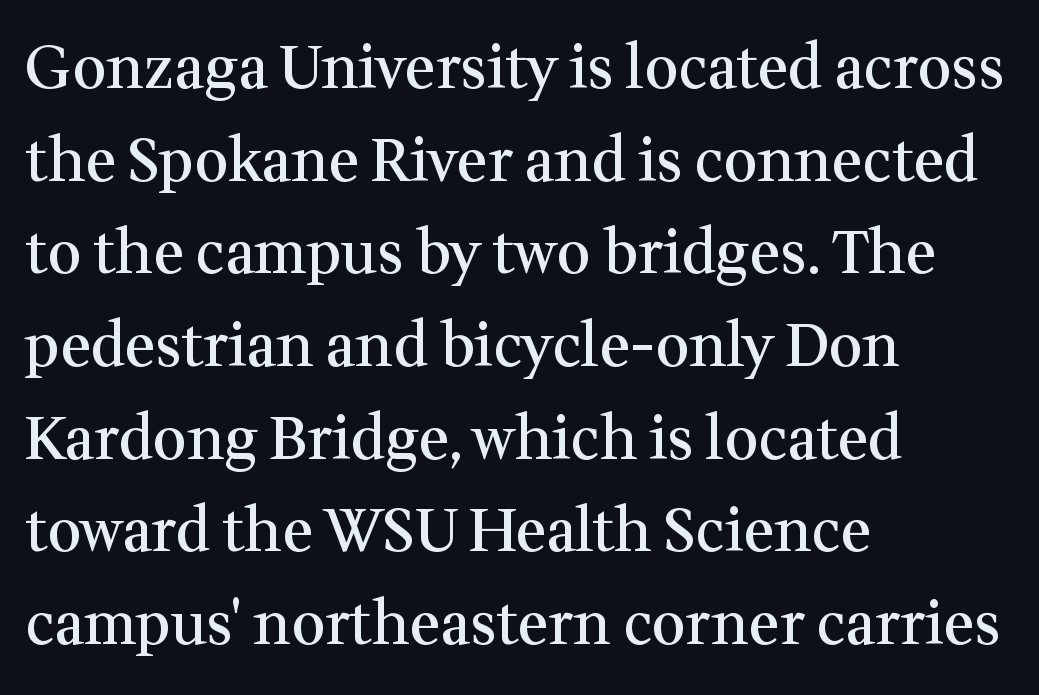
The image shows 59 px semibold serif type, upright; set left-aligned, normal line spacing (1.57x), normal letter spacing, not underlined; medium stroke contrast and a medium x-height.
